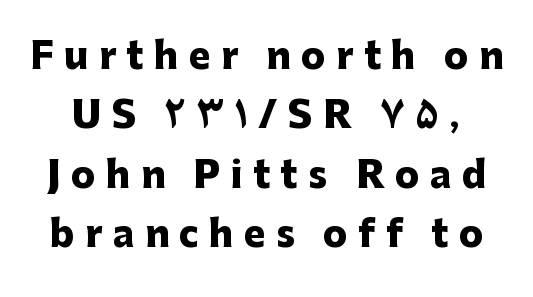
The image shows 36 px heavy sans-serif type, upright; set normal line spacing (1.65x), unusually wide letter spacing (+0.29 em), not underlined; low stroke contrast and a medium x-height.
